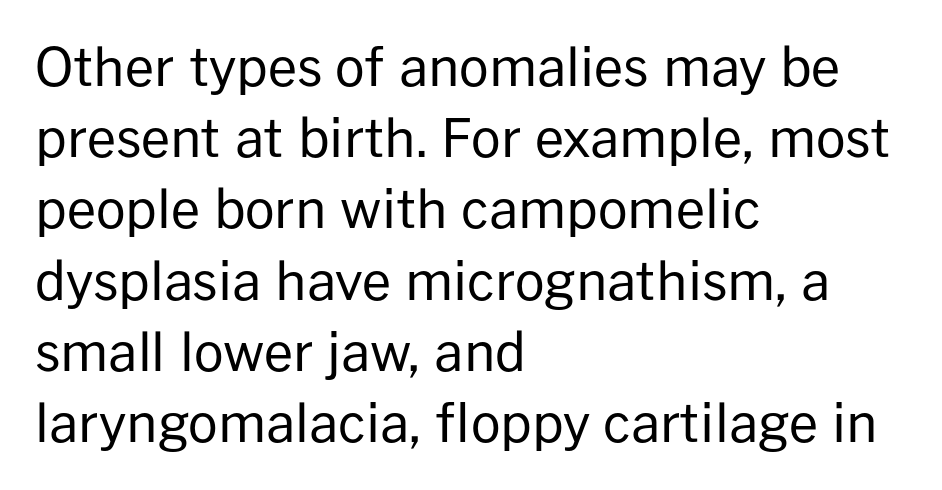
{"serif": "no", "italic": "no", "bold": "no", "weight": "regular", "width": "normal", "stroke_contrast": "low", "x_height": "medium", "monospaced": "no", "underline": "no", "align": "left", "line_spacing": "normal", "line_spacing_ratio": 1.37, "letter_spacing": "normal", "letter_spacing_em": 0.0, "glyph_px": 52}
